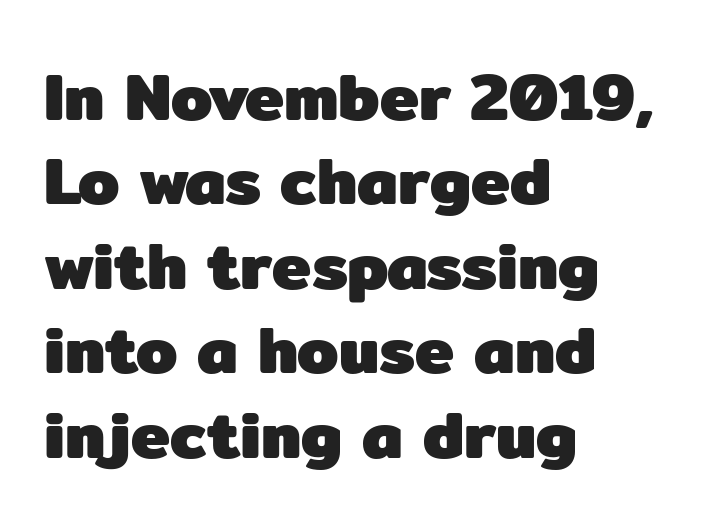
The image shows 66 px heavy sans-serif type, upright; set left-aligned, normal line spacing (1.28x), normal letter spacing, not underlined; low stroke contrast and a medium x-height.
